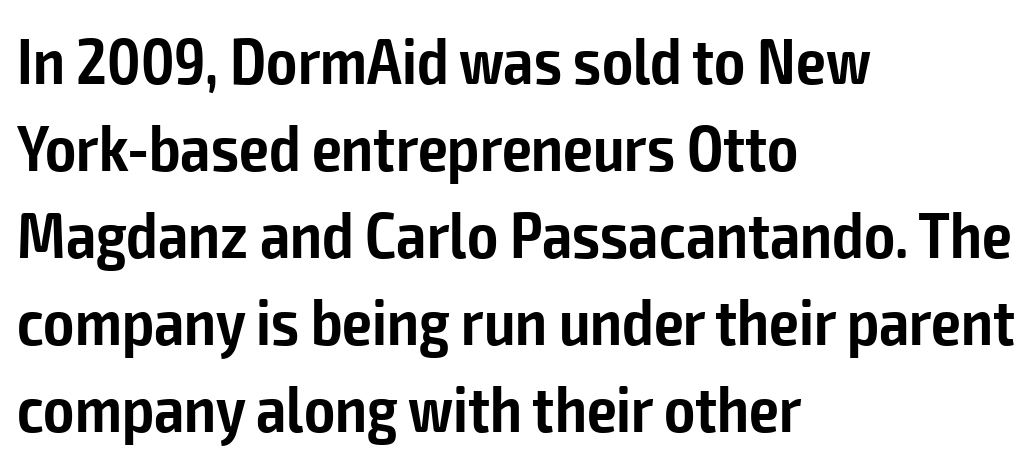
{"serif": "no", "italic": "no", "bold": "semi", "weight": "semibold", "width": "condensed", "stroke_contrast": "low", "x_height": "medium", "monospaced": "no", "underline": "no", "align": "left", "line_spacing": "normal", "line_spacing_ratio": 1.32, "letter_spacing": "normal", "letter_spacing_em": 0.0, "glyph_px": 66}
